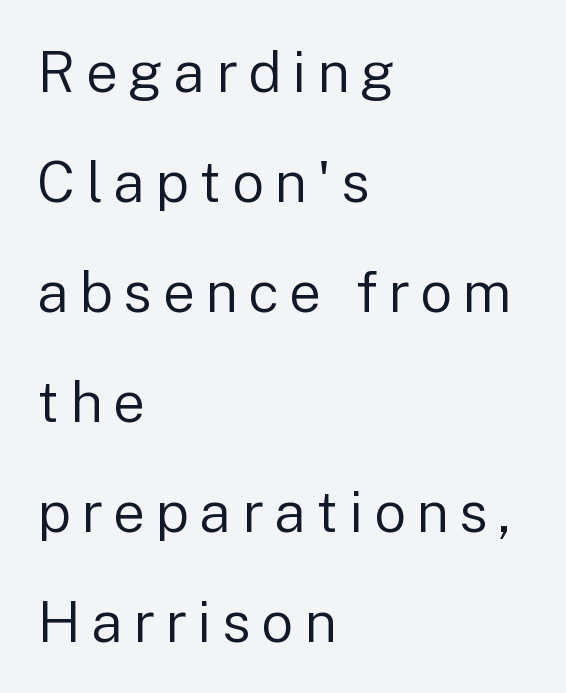
The image shows 57 px regular-weight sans-serif type, upright; set left-aligned, loose line spacing (1.93x), not underlined; low stroke contrast and a medium x-height.
